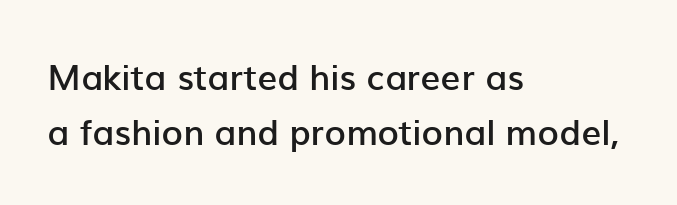
Q: Is the text bold? A: Semi-bold.
Q: Is the text italic (slanted)? A: No, it is upright.
Q: Is the typeface a serif or a sans-serif typeface? A: Sans-serif.
Q: Is the text underlined? A: No.
Q: How is the paragraph aligned? A: Left-aligned.
Q: Is the spacing between letters normal or unusually wide? A: Normal.
Q: Is the spacing between lines tight, normal or loose? A: Normal.
Q: Width (condensed, normal, or wide)? A: Normal.
Q: Stroke contrast? A: Low.
Q: x-height? A: Medium.
Q: Monospaced? A: No.
